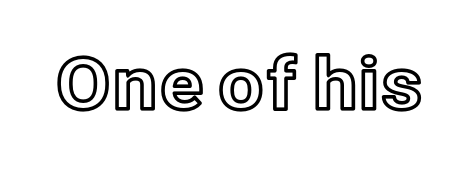
{"italic": "no", "width": "normal", "x_height": "medium", "monospaced": "no", "underline": "no", "letter_spacing": "normal", "letter_spacing_em": 0.0, "glyph_px": 72}
